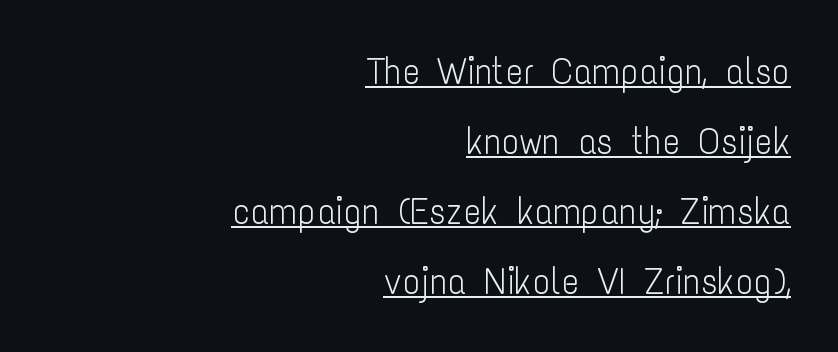
Q: Is the text bold? A: No.
Q: Is the text italic (slanted)? A: No, it is upright.
Q: Is the typeface a serif or a sans-serif typeface? A: Sans-serif.
Q: Is the text underlined? A: Yes.
Q: How is the paragraph aligned? A: Right-aligned.
Q: Is the spacing between letters normal or unusually wide? A: Normal.
Q: Width (condensed, normal, or wide)? A: Condensed.
Q: Stroke contrast? A: Low.
Q: x-height? A: Medium.
Q: Monospaced? A: No.
